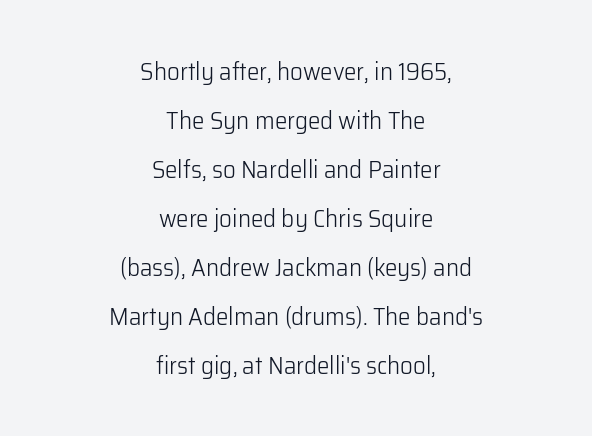
The image shows 25 px text type, upright; set centered, loose line spacing (1.96x), normal letter spacing, not underlined.
